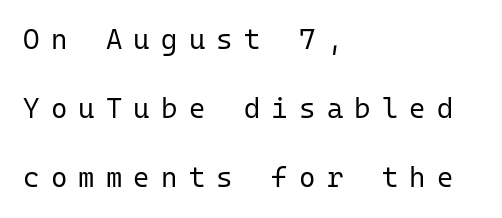
The image shows 28 px regular-weight sans-serif type, upright, monospaced; set left-aligned, loose line spacing (2.47x), unusually wide letter spacing (+0.4 em), not underlined; low stroke contrast and a medium x-height.
